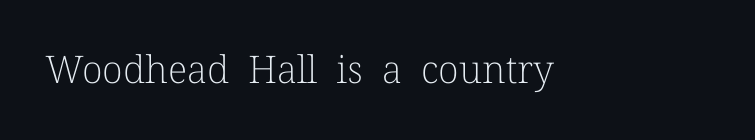
The image shows 38 px light serif type, upright; set normal letter spacing, not underlined; low stroke contrast and a medium x-height.
